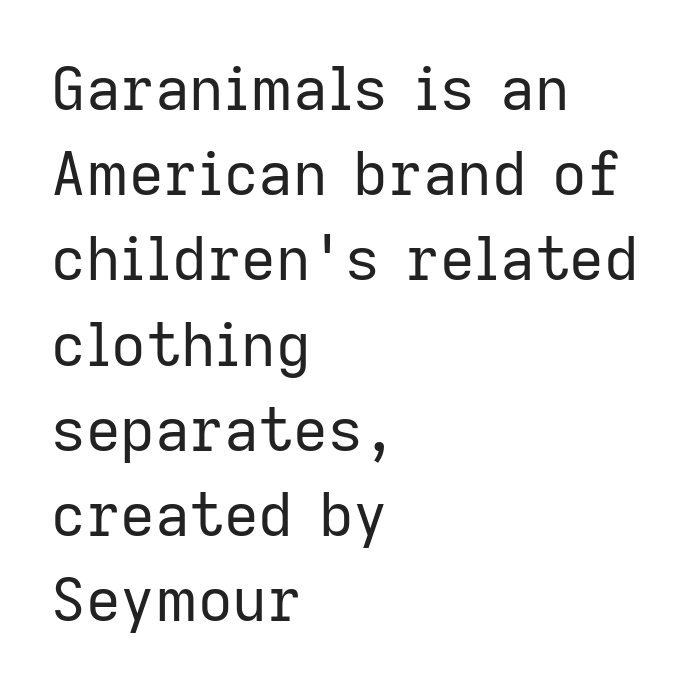
{"serif": "no", "italic": "no", "bold": "no", "weight": "regular", "width": "normal", "stroke_contrast": "low", "x_height": "medium", "monospaced": "no", "underline": "no", "align": "left", "line_spacing": "normal", "line_spacing_ratio": 1.42, "letter_spacing": "normal", "letter_spacing_em": 0.0, "glyph_px": 60}
